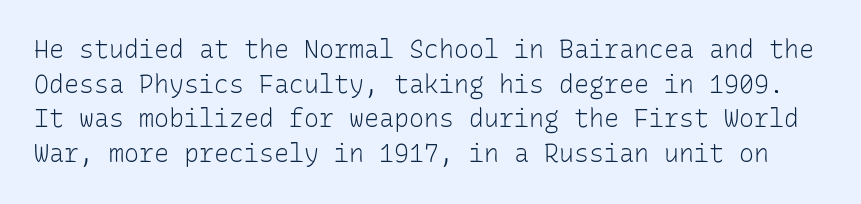
Every character sits straight up, as roman type does. Spacing between characters is what you'd get straight out of the box. Stems and bowls with no extra thickness — not bold. Evenly set lines give the paragraph a standard silhouette.
